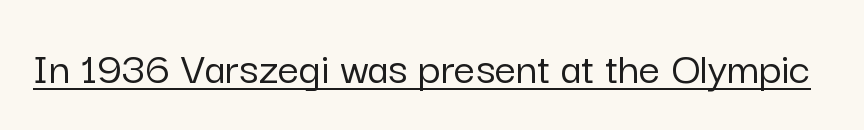
Q: Is the text italic (slanted)? A: No, it is upright.
Q: Is the typeface a serif or a sans-serif typeface? A: Sans-serif.
Q: Is the text underlined? A: Yes.
Q: Is the spacing between letters normal or unusually wide? A: Normal.
Q: Width (condensed, normal, or wide)? A: Normal.
Q: Stroke contrast? A: Low.
Q: x-height? A: Medium.
Q: Monospaced? A: No.
